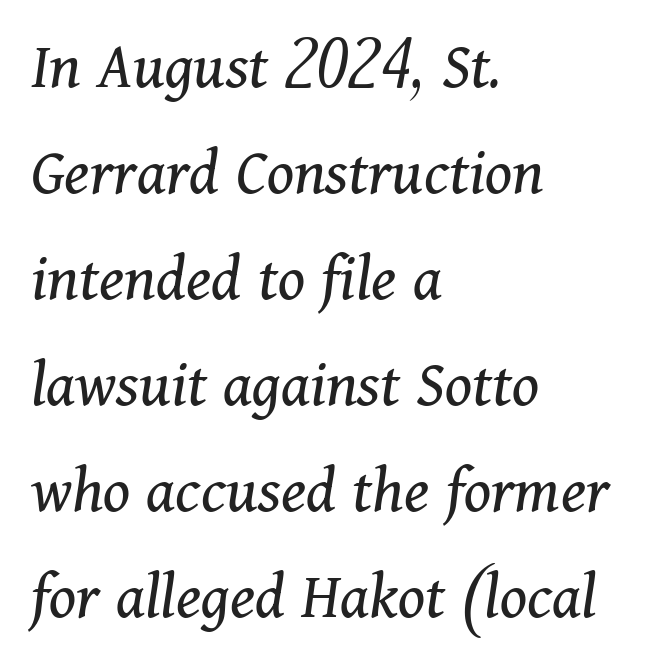
{"serif": "yes", "italic": "yes", "lean": "right", "slant_degrees": 11, "bold": "no", "weight": "regular", "width": "normal", "stroke_contrast": "medium", "x_height": "medium", "monospaced": "no", "underline": "no", "align": "left", "line_spacing": "normal", "line_spacing_ratio": 1.56, "letter_spacing": "normal", "letter_spacing_em": 0.0, "glyph_px": 68}
